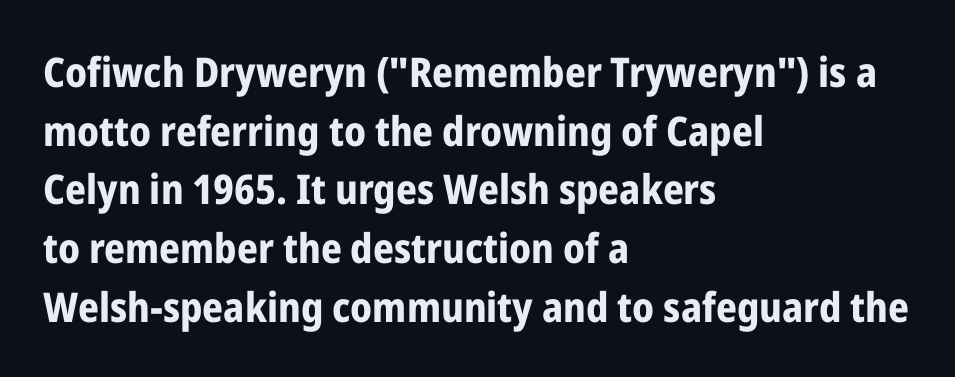
The image shows 41 px bold, condensed sans-serif type, upright; set left-aligned, normal line spacing (1.43x), normal letter spacing, not underlined; low stroke contrast and a medium x-height.
